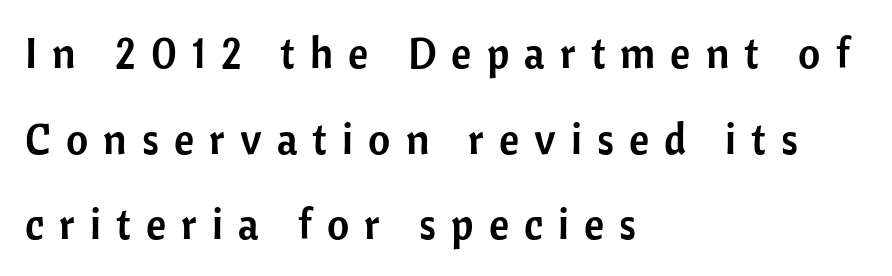
The text was rendered using a sans face with plain stroke endings. Tall strokes in this sample are plumb rather than angled. Reading down the column, the eye jumps a long way to each next line. You could not count columns in this text — the font is proportionally spaced. The tracking jumps out immediately: characters are airy and widely separated.
